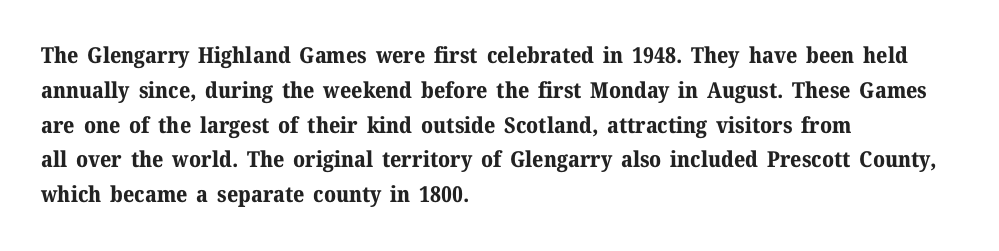
The image shows 22 px bold type, upright; set left-aligned, normal line spacing (1.58x), normal letter spacing, not underlined.
